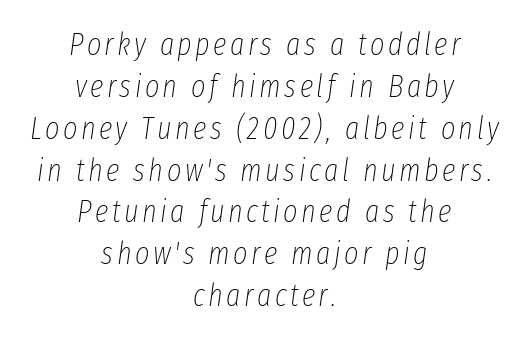
The passage shown is not underscored anywhere. Leading: standard. Note the varied advance widths — an 'i' is clearly narrower than an 'm'. Italic: yes, the glyphs are oblique.
